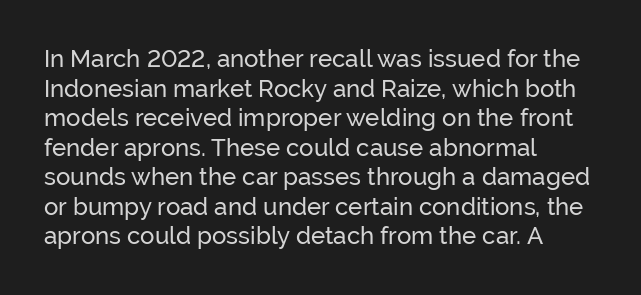
The rag falls on the right side of this text block. This sample uses an upright cut, with every glyph sitting square on the baseline. This sample uses plain, unmodified letter spacing. The strip under each line holds only bare page.
